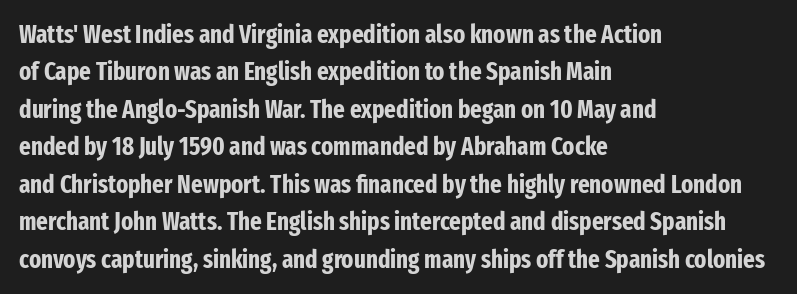
The image shows 25 px bold type, upright; set left-aligned, normal line spacing (1.5x), normal letter spacing, not underlined.
